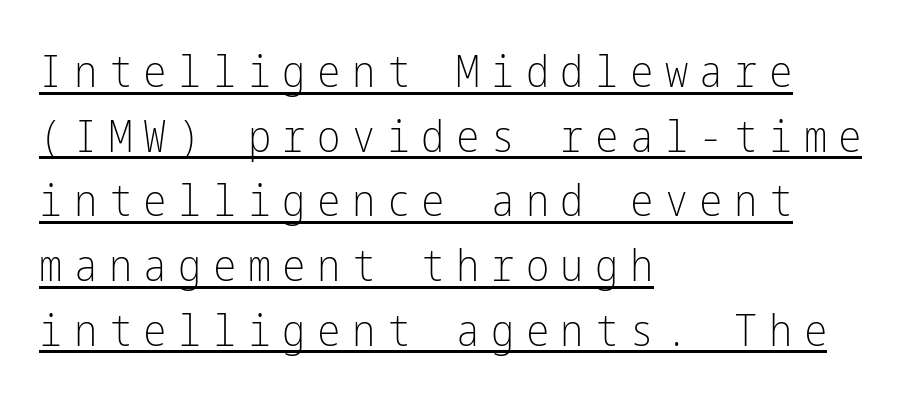
{"serif": "no", "italic": "no", "bold": "no", "weight": "light", "width": "condensed", "stroke_contrast": "low", "x_height": "medium", "underline": "yes", "align": "left", "line_spacing": "normal", "line_spacing_ratio": 1.47, "letter_spacing": "wide", "letter_spacing_em": 0.26, "glyph_px": 44}
